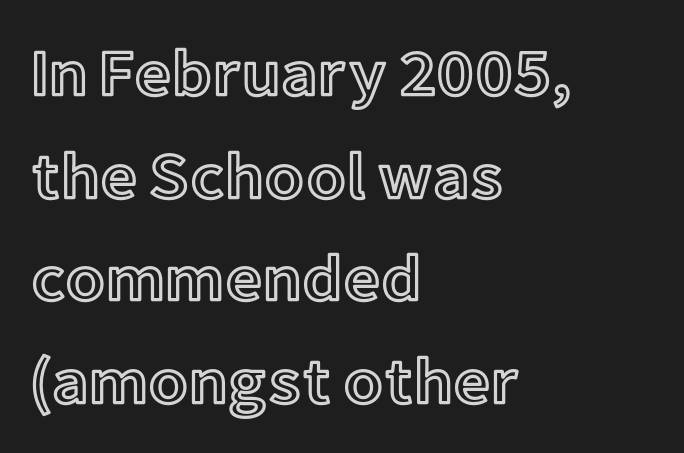
The image shows 65 px text type, upright; set left-aligned, normal line spacing (1.58x), normal letter spacing, not underlined; a medium x-height.
